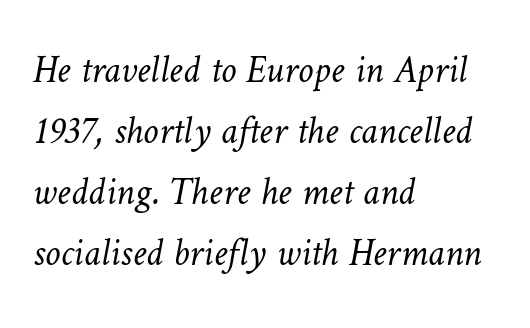
{"bold": "no", "weight": "light", "width": "normal", "stroke_contrast": "low", "x_height": "medium", "monospaced": "no", "underline": "no", "align": "left", "line_spacing": "normal", "line_spacing_ratio": 1.56, "letter_spacing": "normal", "letter_spacing_em": 0.0, "glyph_px": 39}
